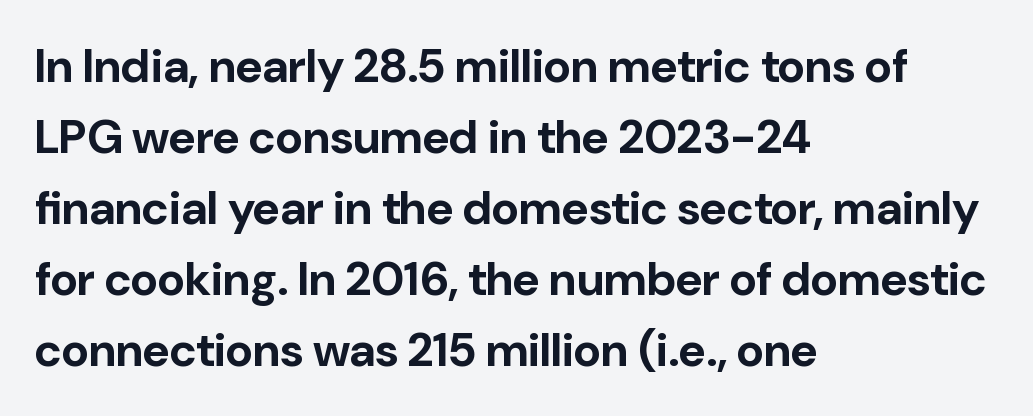
The image shows 47 px bold sans-serif type, upright; set left-aligned, normal line spacing (1.51x), normal letter spacing, not underlined; low stroke contrast and a medium x-height.
